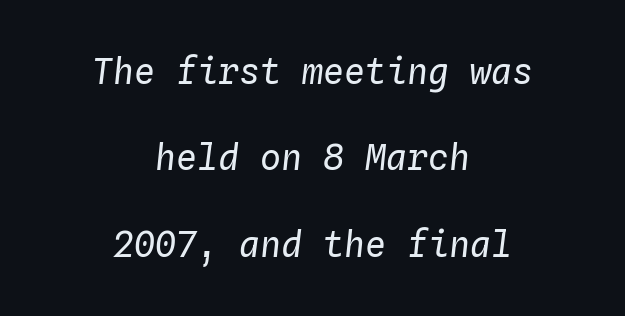
Q: Is the text bold? A: No.
Q: Is the text italic (slanted)? A: Yes, it leans right by about 4 degrees.
Q: Is the text underlined? A: No.
Q: How is the paragraph aligned? A: Centered.
Q: Is the spacing between letters normal or unusually wide? A: Normal.
Q: Is the spacing between lines tight, normal or loose? A: Loose.
Q: Width (condensed, normal, or wide)? A: Normal.
Q: Stroke contrast? A: Low.
Q: x-height? A: Medium.
Q: Monospaced? A: Yes.
